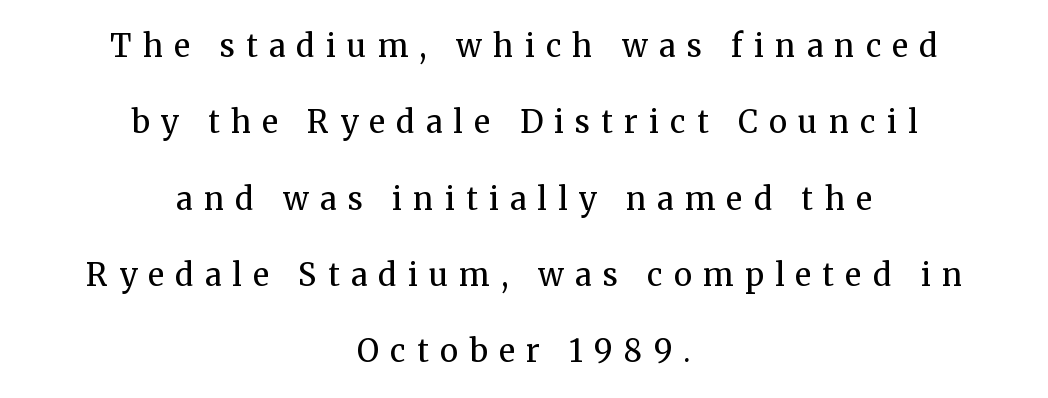
The image shows 31 px regular-weight serif type, upright; set centered, loose line spacing (2.46x), unusually wide letter spacing (+0.36 em), not underlined; medium stroke contrast and a medium x-height.
